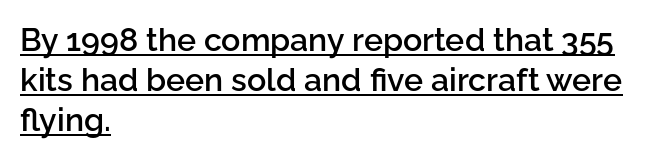
Unlike italic type, these characters show no tilt at all. The designer went with a sans here, leaving each stem footless. A fair bit of extra ink — the face is semibold, not bold. Visually the block forms a straight wall on the left and a jagged coastline on the right. The lettering is marked with a stroke running underneath it.
